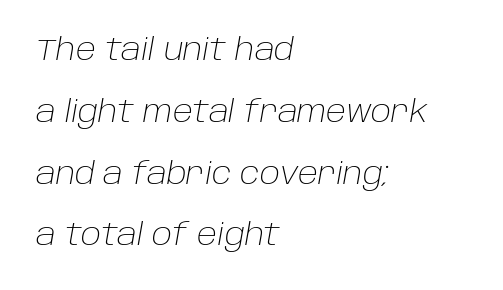
{"italic": "yes", "lean": "right", "slant_degrees": 10, "bold": "no", "weight": "light", "width": "normal", "stroke_contrast": "low", "x_height": "large", "monospaced": "no", "underline": "no", "align": "left", "line_spacing": "loose", "line_spacing_ratio": 2.06, "letter_spacing": "normal", "letter_spacing_em": 0.0, "glyph_px": 30}
